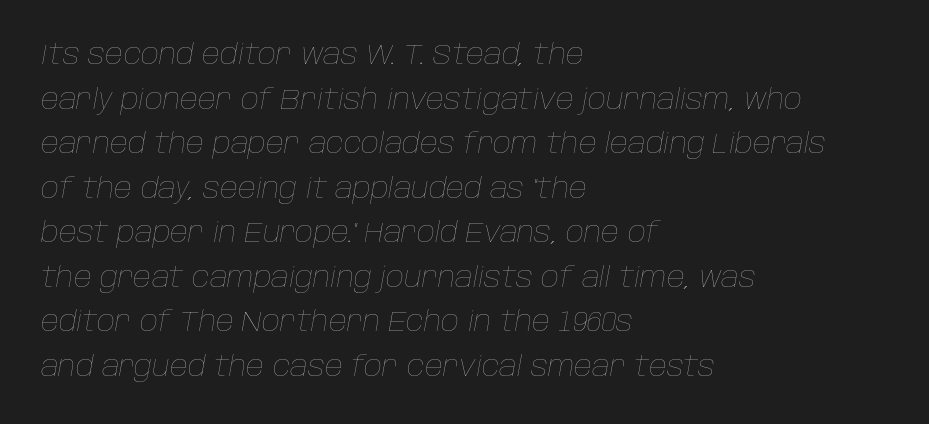
Q: Is the text bold? A: No.
Q: Is the text italic (slanted)? A: Yes, it leans right by about 10 degrees.
Q: Is the text underlined? A: No.
Q: How is the paragraph aligned? A: Left-aligned.
Q: Is the spacing between letters normal or unusually wide? A: Normal.
Q: Is the spacing between lines tight, normal or loose? A: Normal.
Q: Width (condensed, normal, or wide)? A: Normal.
Q: Stroke contrast? A: Low.
Q: x-height? A: Large.
Q: Monospaced? A: No.
